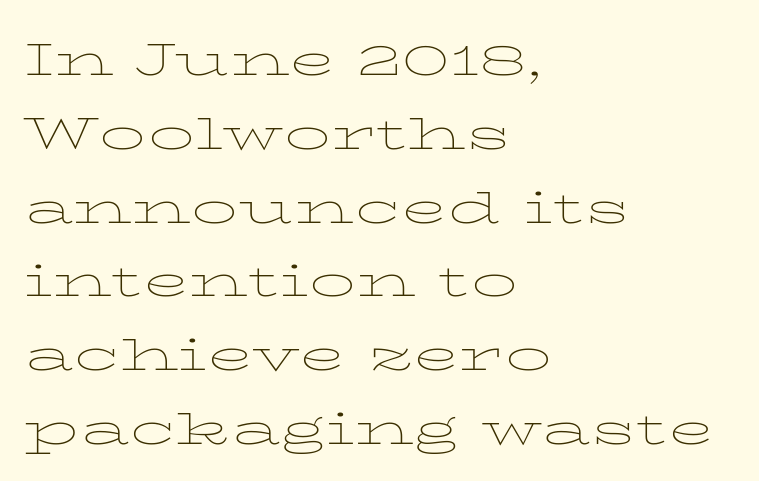
Q: Is the text bold? A: No.
Q: Is the text italic (slanted)? A: No, it is upright.
Q: Is the text underlined? A: No.
Q: How is the paragraph aligned? A: Left-aligned.
Q: Is the spacing between letters normal or unusually wide? A: Normal.
Q: Width (condensed, normal, or wide)? A: Wide.
Q: Stroke contrast? A: Low.
Q: x-height? A: Medium.
Q: Monospaced? A: No.
